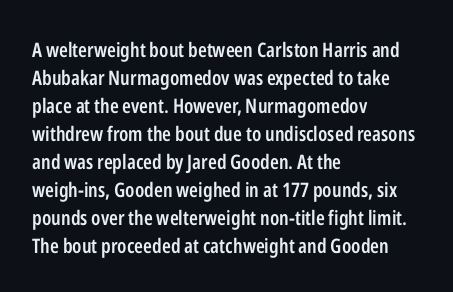
Designer's note — italics off, roman on. How are the letters spaced? Ordinarily, with no added tracking. Heft: intermediate — a semibold. Horizontal bands of white between lines are of average thickness. The typesetter chose a ragged-right arrangement here. Beneath every word, the page is bare.
